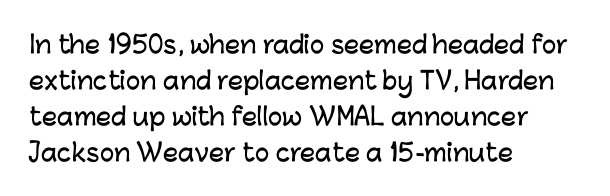
{"italic": "no", "underline": "no", "align": "left", "line_spacing": "normal", "line_spacing_ratio": 1.5, "letter_spacing": "normal", "letter_spacing_em": 0.0, "glyph_px": 24}
